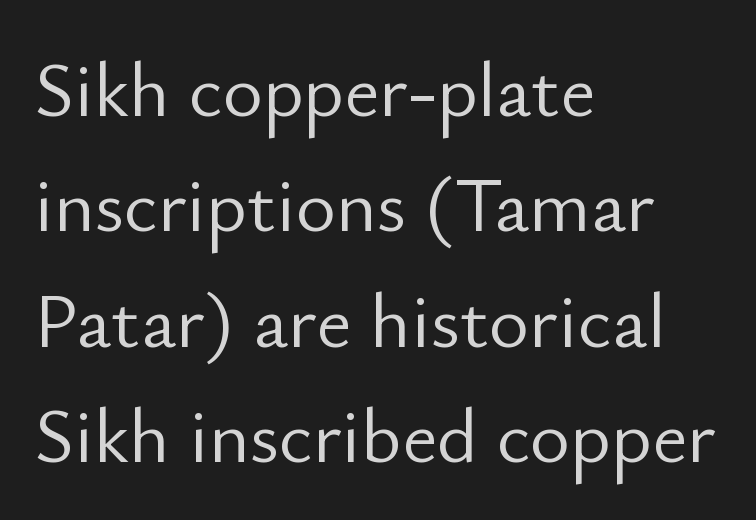
The image shows 77 px light sans-serif type, upright; set left-aligned, normal line spacing (1.5x), normal letter spacing, not underlined; low stroke contrast and a small x-height.
